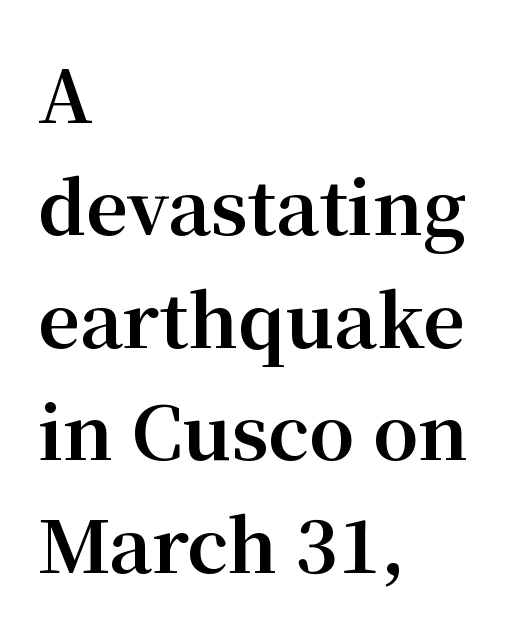
{"serif": "yes", "italic": "no", "bold": "yes", "weight": "bold", "width": "normal", "stroke_contrast": "medium", "x_height": "medium", "monospaced": "no", "underline": "no", "align": "left", "line_spacing": "normal", "line_spacing_ratio": 1.54, "letter_spacing": "normal", "letter_spacing_em": 0.0, "glyph_px": 73}
